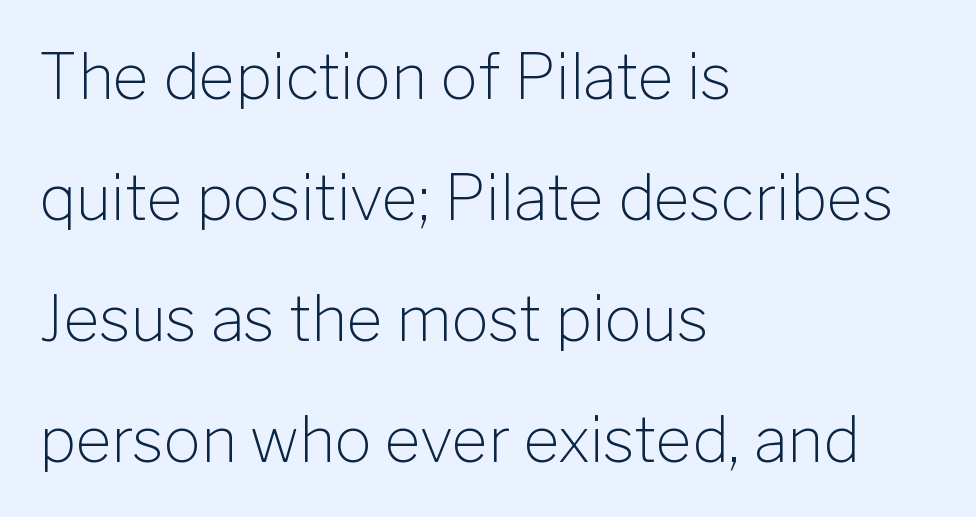
{"serif": "no", "italic": "no", "bold": "no", "weight": "light", "width": "normal", "stroke_contrast": "low", "x_height": "medium", "monospaced": "no", "underline": "no", "align": "left", "line_spacing": "loose", "line_spacing_ratio": 1.95, "letter_spacing": "normal", "letter_spacing_em": 0.0, "glyph_px": 62}
